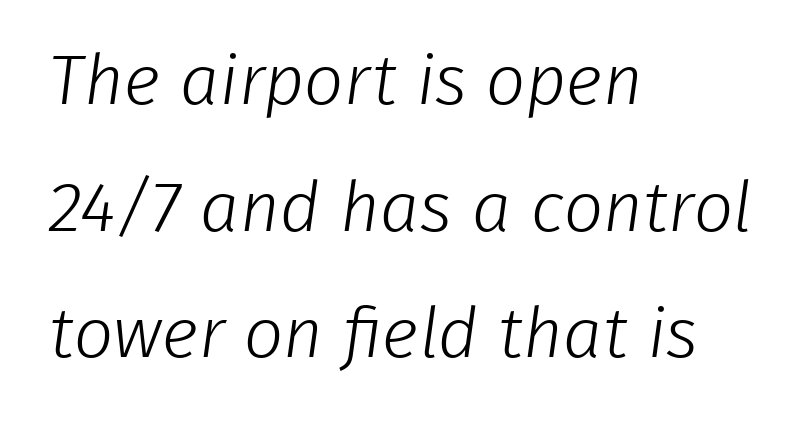
The image shows 70 px light sans-serif type; set left-aligned, line spacing 1.81x, normal letter spacing, not underlined; low stroke contrast and a medium x-height.
